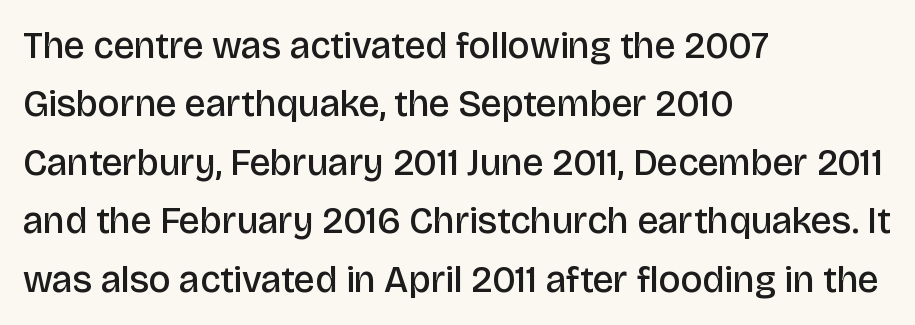
This sample has the flowing, uneven cadence of proportional lettering. The strokes are fattened partway — semibold, not bold. This sample keeps an unexceptional amount of space between lines. These lines are set flush left with a ragged right edge. The horizontal fit of the characters is conventional and even. Characters remain perfectly vertical along every line.
